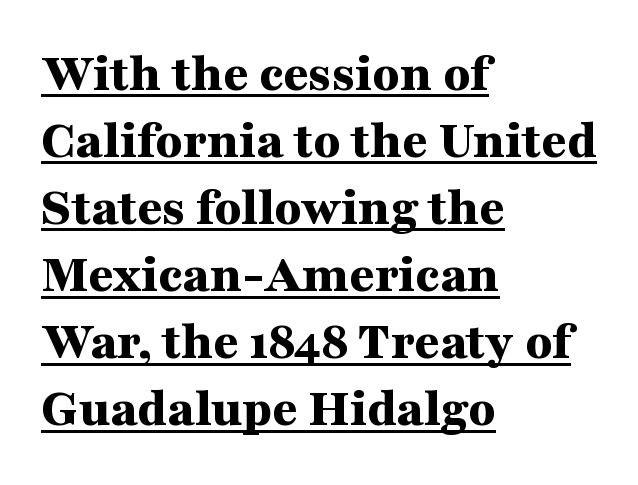
The image shows 55 px bold, wide serif type, upright; set left-aligned, line spacing 1.22x, normal letter spacing, underlined; medium stroke contrast and a medium x-height.
